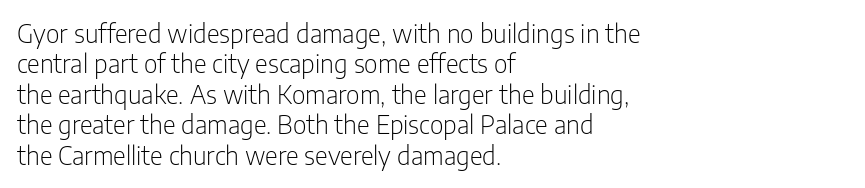
Q: Is the text bold? A: No.
Q: Is the text italic (slanted)? A: No, it is upright.
Q: Is the text underlined? A: No.
Q: How is the paragraph aligned? A: Left-aligned.
Q: Is the spacing between letters normal or unusually wide? A: Normal.
